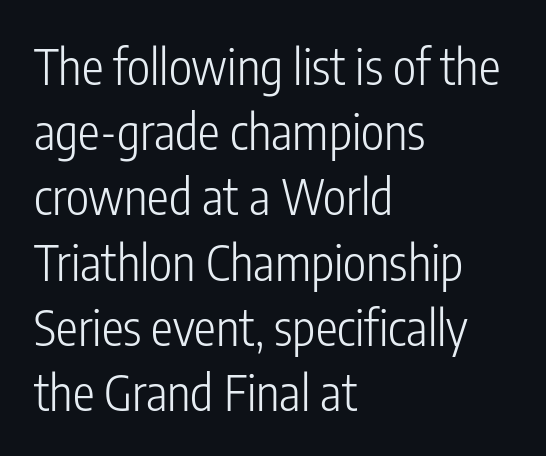
Q: Is the text bold? A: No.
Q: Is the text italic (slanted)? A: No, it is upright.
Q: Is the typeface a serif or a sans-serif typeface? A: Sans-serif.
Q: Is the text underlined? A: No.
Q: How is the paragraph aligned? A: Left-aligned.
Q: Is the spacing between letters normal or unusually wide? A: Normal.
Q: Is the spacing between lines tight, normal or loose? A: Normal.
Q: Width (condensed, normal, or wide)? A: Condensed.
Q: Stroke contrast? A: Low.
Q: x-height? A: Medium.
Q: Monospaced? A: No.
